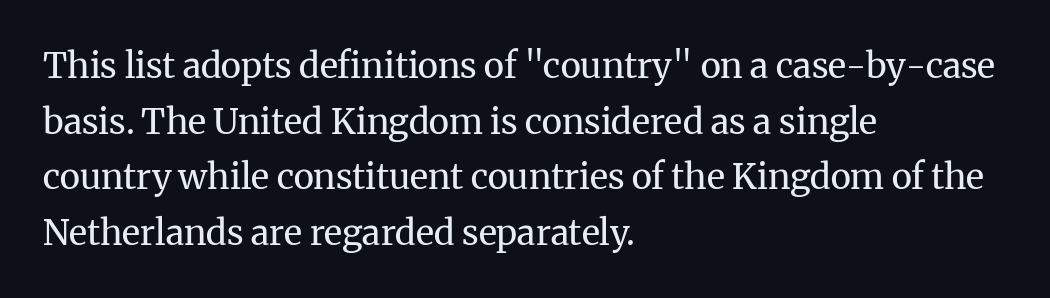
The image shows 35 px regular-weight serif type, upright; set left-aligned, normal line spacing (1.59x), normal letter spacing, not underlined; medium stroke contrast and a medium x-height.
